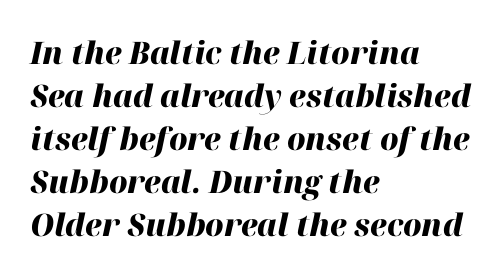
A full-strength bold gives these letters their thick strokes. Normally led — the rows are evenly, conventionally spaced. Typeset ragged right — the left edge is the straight one. Spacing between characters is what you'd get straight out of the box. These lines are rendered in a variable-pitch font. Bare-footed words on every line.
